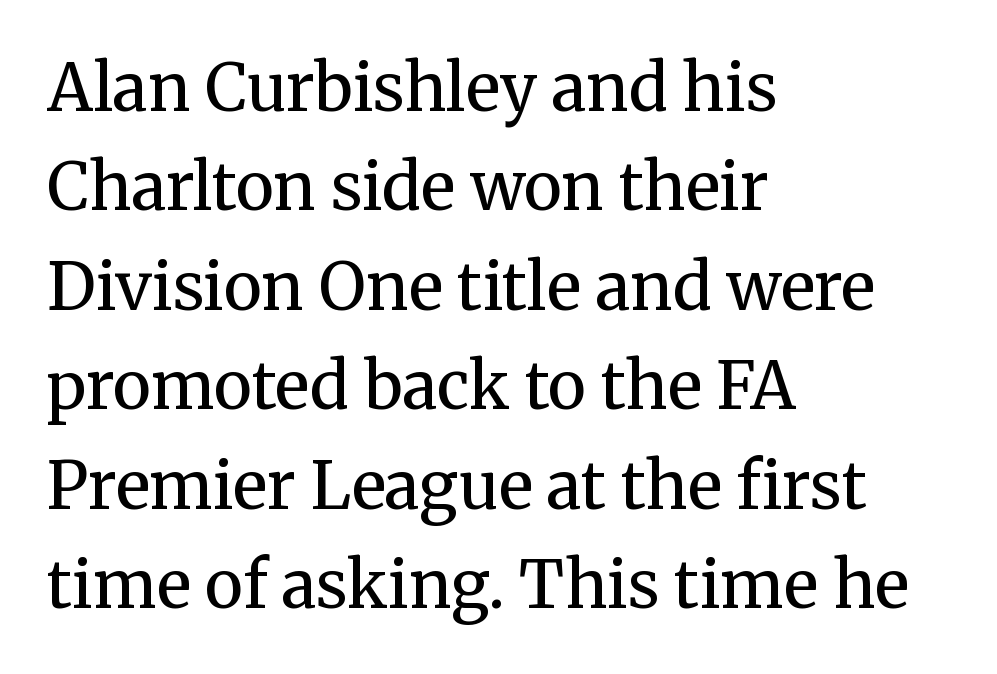
The image shows 65 px regular-weight serif type, upright; set left-aligned, normal line spacing (1.53x), normal letter spacing, not underlined; medium stroke contrast and a medium x-height.
